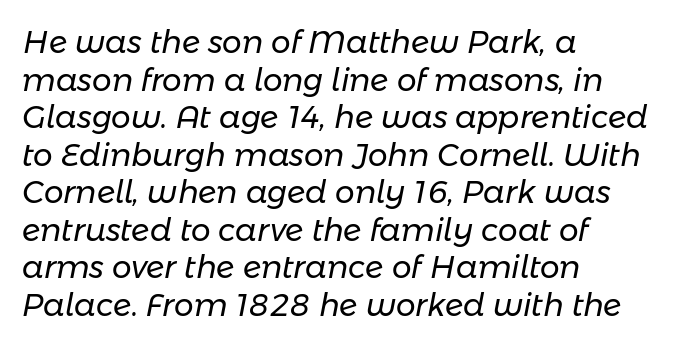
The image shows 31 px regular-weight type, italic (leaning right); set left-aligned, line spacing 1.21x, normal letter spacing, not underlined; low stroke contrast and a medium x-height.
